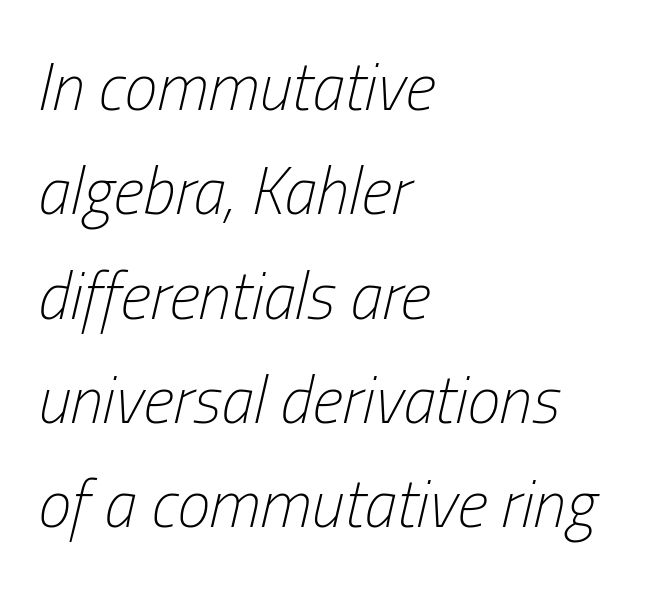
{"italic": "yes", "lean": "right", "slant_degrees": 13, "bold": "no", "weight": "light", "width": "condensed", "stroke_contrast": "low", "x_height": "medium", "monospaced": "no", "underline": "no", "align": "left", "line_spacing": "normal", "line_spacing_ratio": 1.58, "letter_spacing": "normal", "letter_spacing_em": 0.0, "glyph_px": 66}
